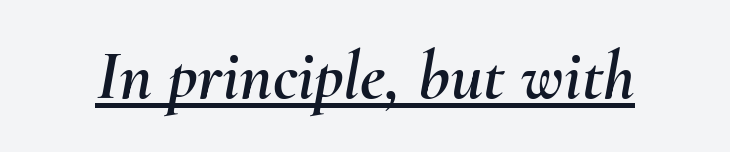
{"italic": "yes", "lean": "right", "slant_degrees": 10, "width": "normal", "stroke_contrast": "medium", "x_height": "small", "monospaced": "no", "underline": "yes", "letter_spacing": "normal", "letter_spacing_em": 0.0, "glyph_px": 70}
